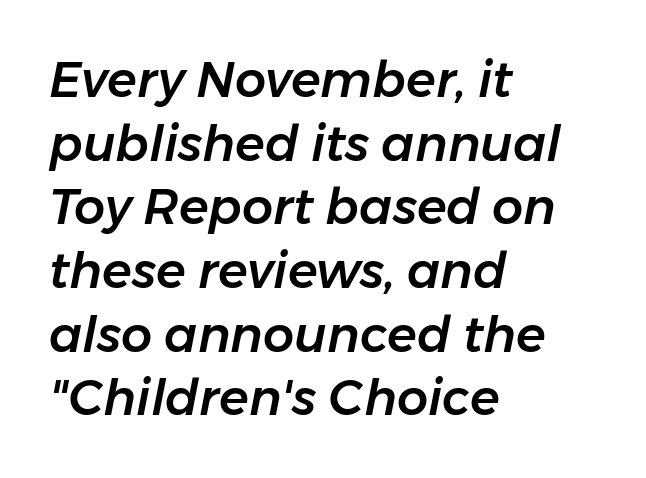
The image shows 49 px text type, italic (leaning right); set left-aligned, normal line spacing (1.3x), normal letter spacing, not underlined; low stroke contrast and a medium x-height.
